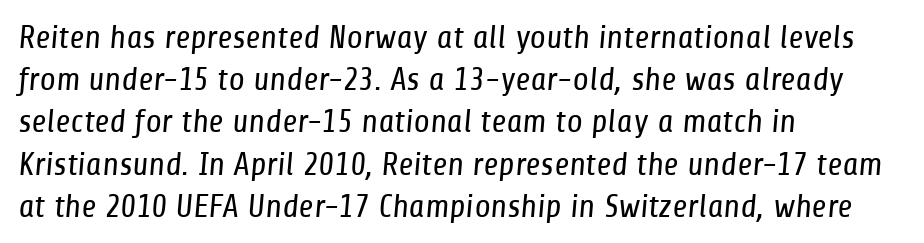
Q: Is the text bold? A: No.
Q: Is the typeface a serif or a sans-serif typeface? A: Sans-serif.
Q: Is the text underlined? A: No.
Q: How is the paragraph aligned? A: Left-aligned.
Q: Is the spacing between letters normal or unusually wide? A: Normal.
Q: Is the spacing between lines tight, normal or loose? A: Normal.
Q: Width (condensed, normal, or wide)? A: Condensed.
Q: Stroke contrast? A: Low.
Q: x-height? A: Medium.
Q: Monospaced? A: No.
